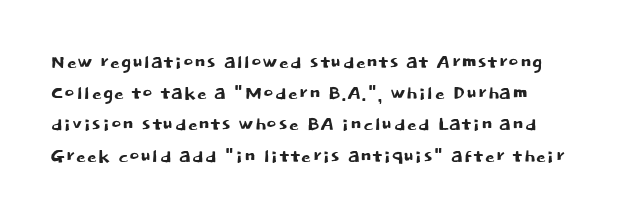
{"italic": "no", "underline": "no", "align": "left", "line_spacing": "normal", "line_spacing_ratio": 1.25, "letter_spacing": "normal", "letter_spacing_em": 0.0, "glyph_px": 25}
